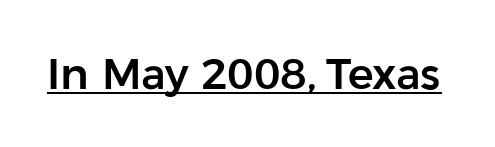
{"serif": "no", "italic": "no", "width": "normal", "stroke_contrast": "low", "x_height": "medium", "monospaced": "no", "underline": "yes", "letter_spacing": "normal", "letter_spacing_em": 0.0, "glyph_px": 43}
